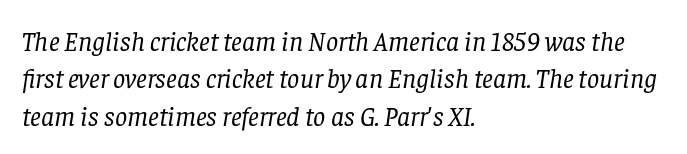
These lines sit exactly where default settings would place them. This rendering features lettering with no underline. The face used here is rendered with its standard letterfit. Compared with a centered layout, this one pins lines to the left instead. Does the lettering tilt? It does — this is italic. Bold? No — there's no thickening of the strokes.
